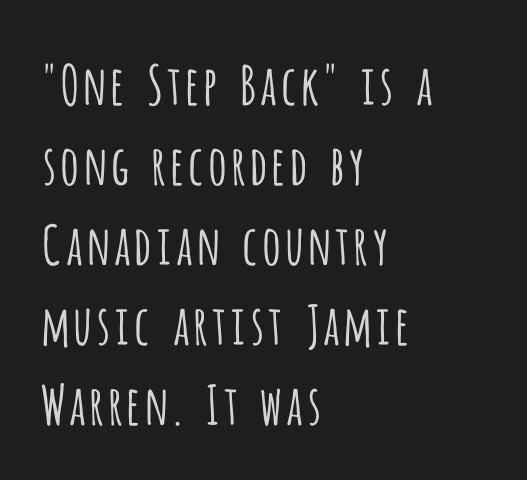
{"serif": "no", "italic": "no", "bold": "no", "weight": "light", "width": "condensed", "stroke_contrast": "low", "x_height": "large", "monospaced": "no", "underline": "no", "align": "left", "line_spacing": "normal", "line_spacing_ratio": 1.48, "letter_spacing": "normal", "letter_spacing_em": 0.0, "glyph_px": 54}
